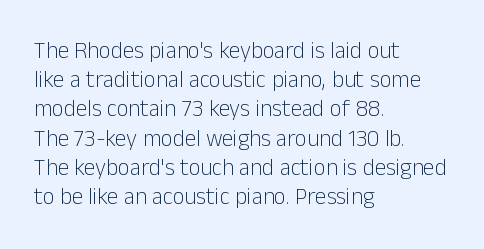
Nothing unusual about the tracking: characters are spaced as the font intends. Caption: multi-line text, flush left, ragged right. How would I describe the line gaps? Plain and ordinary. Unbolded letterforms with no extra heft.
